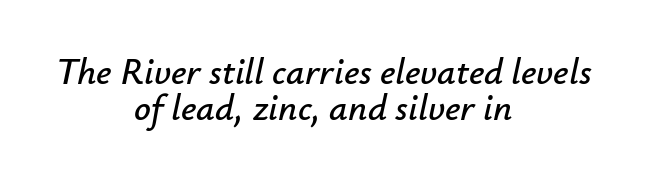
{"italic": "yes", "lean": "right", "slant_degrees": 12, "width": "normal", "stroke_contrast": "low", "x_height": "small", "monospaced": "no", "underline": "no", "align": "center", "line_spacing": "tight", "line_spacing_ratio": 0.96, "letter_spacing": "normal", "letter_spacing_em": 0.0, "glyph_px": 37}
